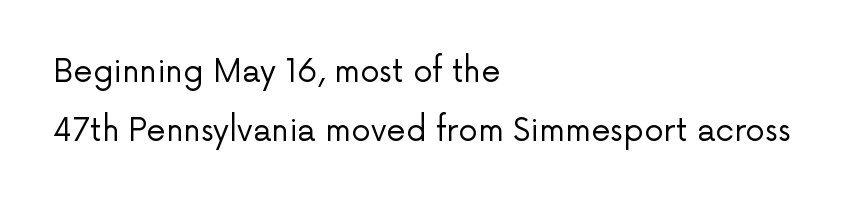
{"serif": "no", "italic": "no", "bold": "no", "weight": "regular", "width": "normal", "stroke_contrast": "low", "x_height": "medium", "monospaced": "no", "underline": "no", "align": "left", "line_spacing": "loose", "line_spacing_ratio": 1.91, "letter_spacing": "normal", "letter_spacing_em": 0.0, "glyph_px": 31}
